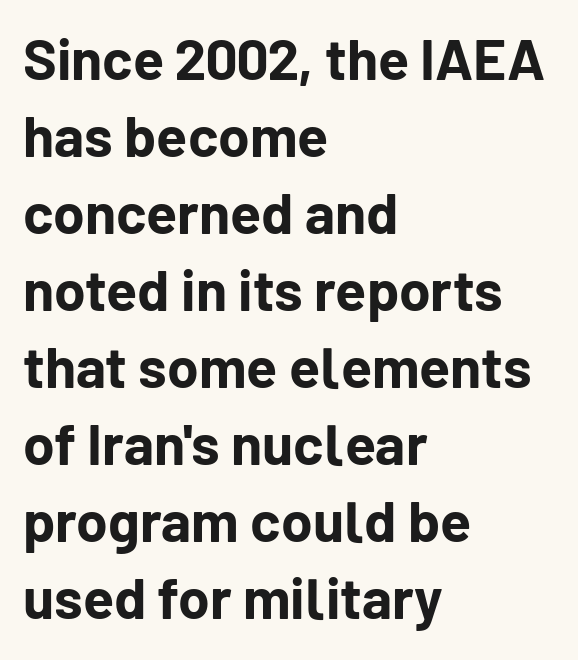
The image shows 57 px bold sans-serif type, upright; set left-aligned, normal line spacing (1.35x), normal letter spacing, not underlined; low stroke contrast and a medium x-height.
